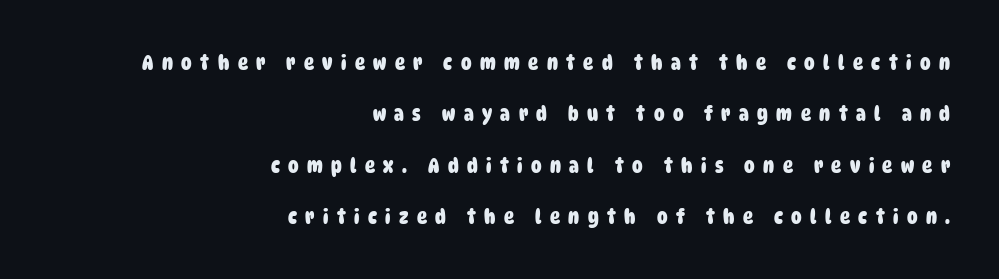
The glyphs have the mass of a bold cut. Leading: increased. Layout note: lines flush right. Rule under the text: the space is simply empty. The letterforms stand isolated, each surrounded by extra space.
